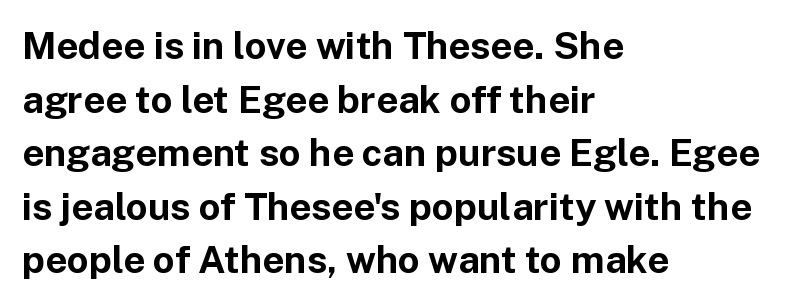
{"serif": "no", "italic": "no", "bold": "yes", "weight": "bold", "width": "normal", "stroke_contrast": "low", "x_height": "medium", "monospaced": "no", "underline": "no", "align": "left", "line_spacing": "normal", "line_spacing_ratio": 1.41, "letter_spacing": "normal", "letter_spacing_em": 0.0, "glyph_px": 38}
